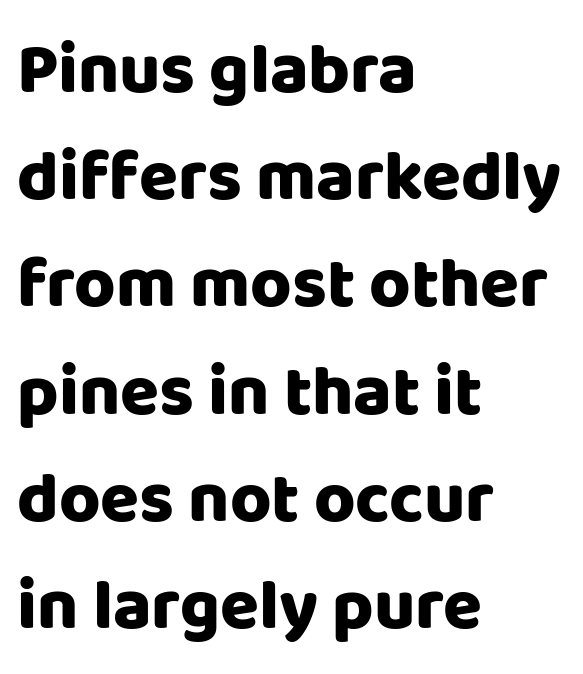
The image shows 71 px heavy sans-serif type, upright; set left-aligned, normal line spacing (1.51x), normal letter spacing, not underlined; low stroke contrast and a large x-height.
